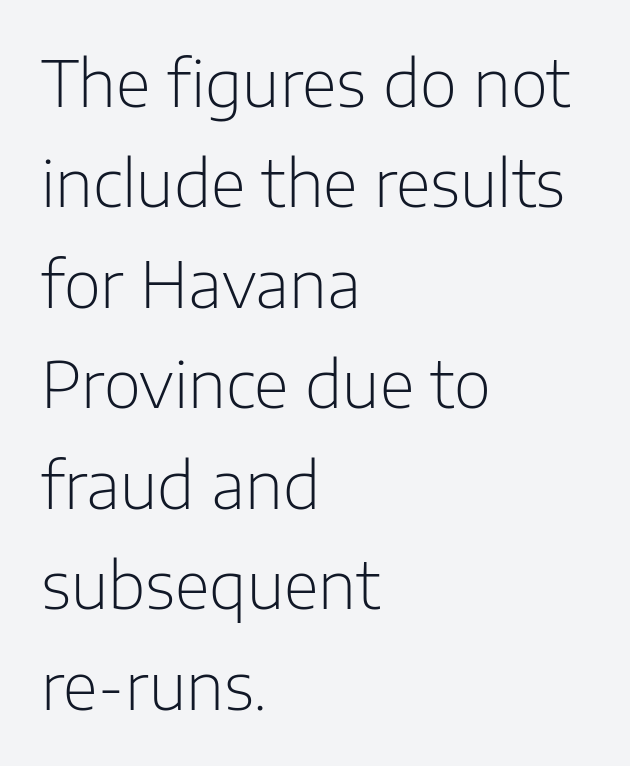
The image shows 64 px light sans-serif type, upright; set left-aligned, normal line spacing (1.57x), normal letter spacing, not underlined; low stroke contrast and a medium x-height.
